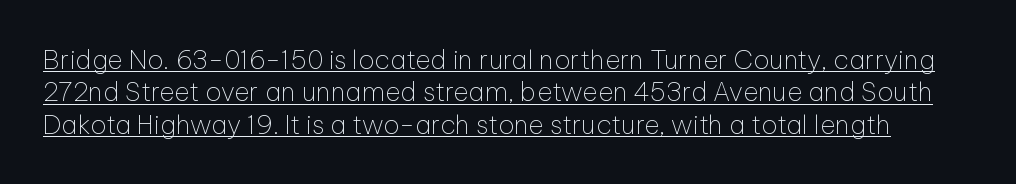
The image shows 26 px text type, upright; set normal line spacing (1.25x), normal letter spacing, underlined.
